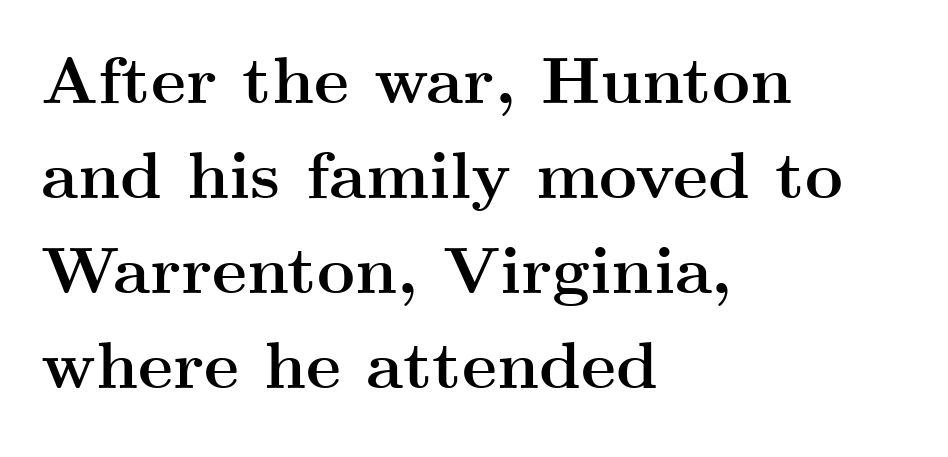
Q: Is the text bold? A: Yes.
Q: Is the text italic (slanted)? A: No, it is upright.
Q: Is the typeface a serif or a sans-serif typeface? A: Serif.
Q: Is the text underlined? A: No.
Q: How is the paragraph aligned? A: Left-aligned.
Q: Is the spacing between letters normal or unusually wide? A: Normal.
Q: Is the spacing between lines tight, normal or loose? A: Normal.
Q: Width (condensed, normal, or wide)? A: Wide.
Q: Stroke contrast? A: Medium.
Q: x-height? A: Small.
Q: Monospaced? A: No.
